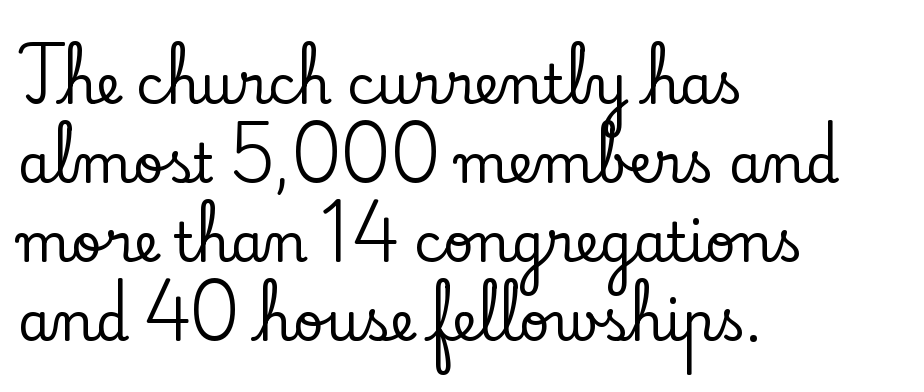
The compositor pushed each line to the left boundary. Words appear dense and cohesive because spacing is normal. Unlike italic type, these characters show no tilt at all. Unmarked baselines from the first word to the last. Notice how descenders clear the ascenders below comfortably — that's standard leading. Character widths vary here, with narrow letters taking less room than wide ones.
